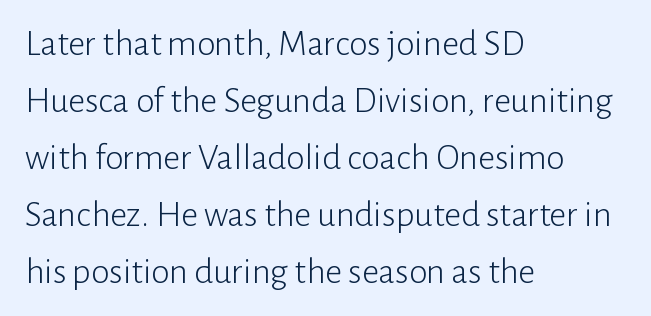
Q: Is the text bold? A: No.
Q: Is the text italic (slanted)? A: No, it is upright.
Q: Is the typeface a serif or a sans-serif typeface? A: Sans-serif.
Q: Is the text underlined? A: No.
Q: How is the paragraph aligned? A: Left-aligned.
Q: Is the spacing between letters normal or unusually wide? A: Normal.
Q: Is the spacing between lines tight, normal or loose? A: Normal.
Q: Width (condensed, normal, or wide)? A: Normal.
Q: Stroke contrast? A: Low.
Q: x-height? A: Medium.
Q: Monospaced? A: No.
